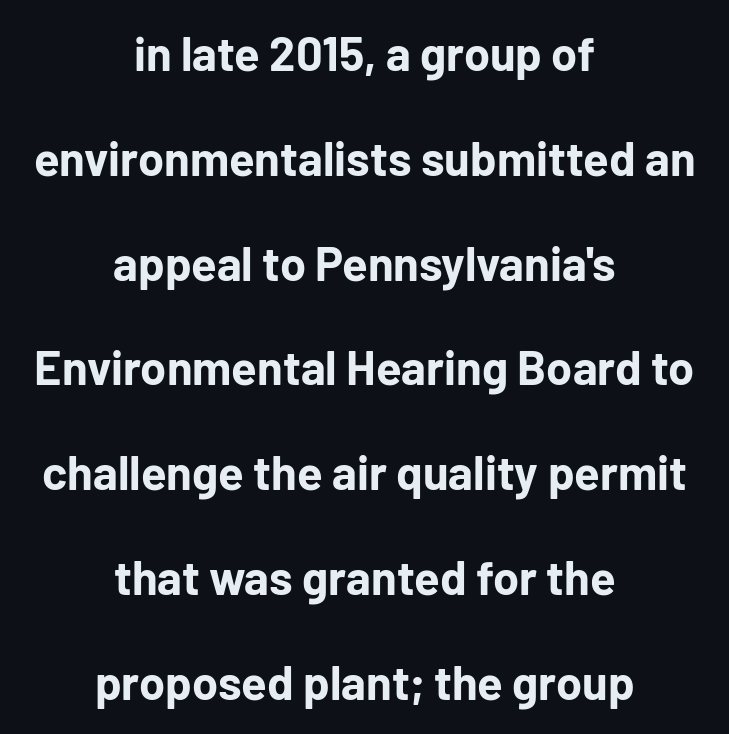
{"serif": "no", "italic": "no", "bold": "yes", "weight": "bold", "width": "normal", "stroke_contrast": "low", "x_height": "medium", "monospaced": "no", "underline": "no", "align": "center", "line_spacing": "loose", "line_spacing_ratio": 2.23, "letter_spacing": "normal", "letter_spacing_em": 0.0, "glyph_px": 47}
